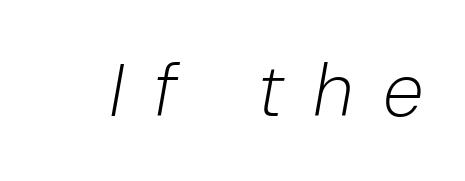
The image shows 74 px light type, italic (leaning right); set unusually wide letter spacing (+0.4 em), not underlined; low stroke contrast and a medium x-height.
